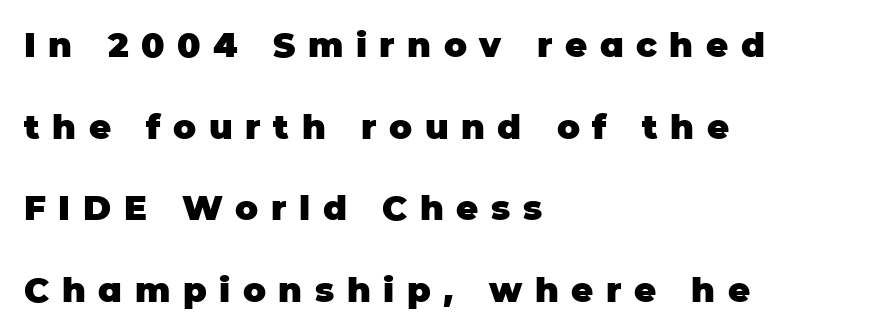
The image shows 34 px heavy sans-serif type, upright; set left-aligned, loose line spacing (2.4x), unusually wide letter spacing (+0.37 em), not underlined; low stroke contrast and a large x-height.
